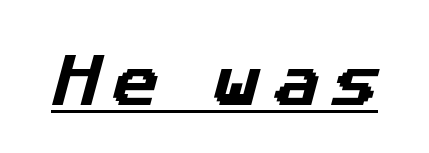
{"serif": "no", "width": "normal", "stroke_contrast": "low", "x_height": "medium", "monospaced": "no", "underline": "yes", "letter_spacing": "wide", "letter_spacing_em": 0.23, "glyph_px": 57}
